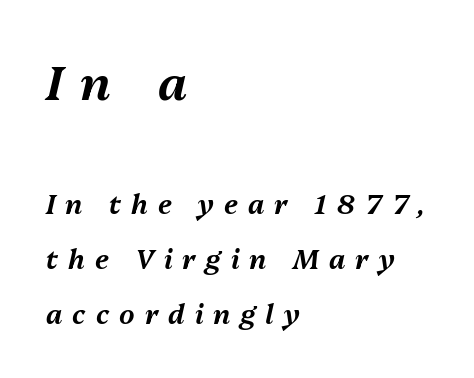
{"italic": "yes", "lean": "right", "slant_degrees": 13, "width": "normal", "stroke_contrast": "medium", "x_height": "medium", "monospaced": "no", "underline": "no", "align": "left", "line_spacing": "loose", "line_spacing_ratio": 2.05, "letter_spacing": "wide", "letter_spacing_em": 0.37, "larger_block": "first", "size_ratio": 1.78, "glyph_px": 48}
